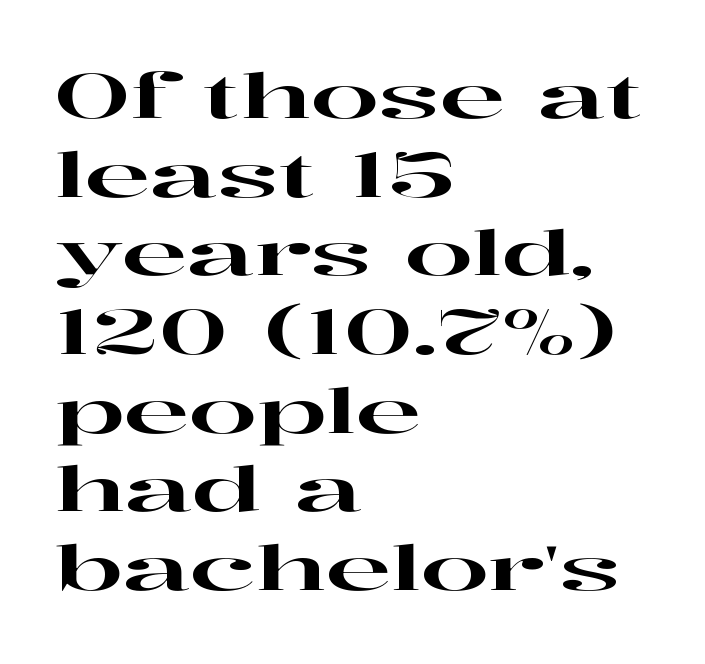
Q: Is the text italic (slanted)? A: No, it is upright.
Q: Is the typeface a serif or a sans-serif typeface? A: Serif.
Q: Is the text underlined? A: No.
Q: How is the paragraph aligned? A: Left-aligned.
Q: Is the spacing between letters normal or unusually wide? A: Normal.
Q: Is the spacing between lines tight, normal or loose? A: Normal.
Q: Width (condensed, normal, or wide)? A: Wide.
Q: Stroke contrast? A: High.
Q: x-height? A: Medium.
Q: Monospaced? A: No.
